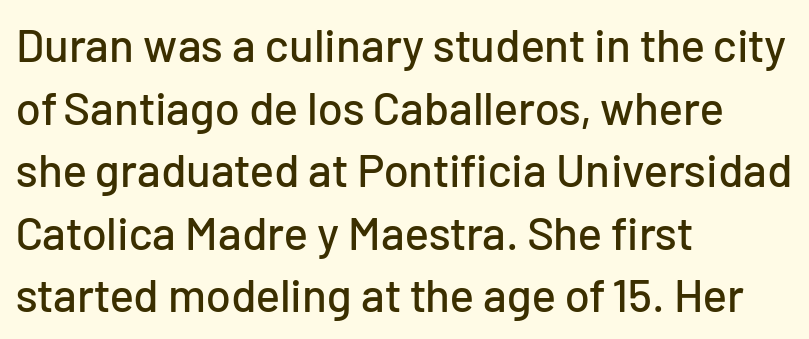
Nothing unusual about the tracking: characters are spaced as the font intends. In terms of leading, this rendering sits right in the middle. The passage shown is typed in a proportional face where columns would drift. When letters stand straight like this, we call the style roman or upright. Leftover space on each line is placed entirely after the last word. Underlining? Definitely not there.
